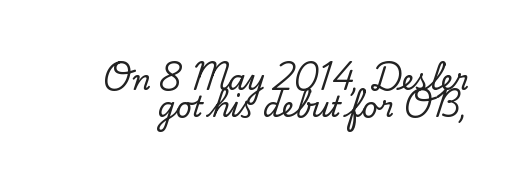
The image shows 28 px serif type; set tight line spacing (0.96x), normal letter spacing, not underlined; low stroke contrast and a small x-height.
